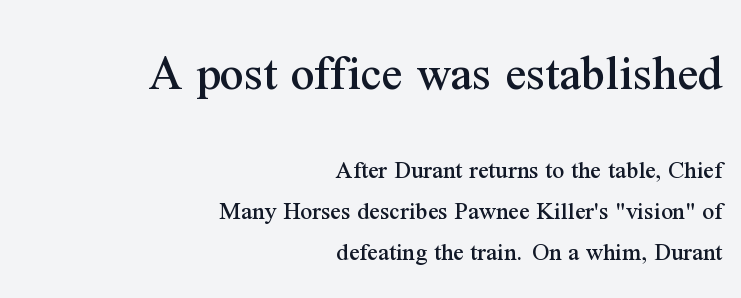
The image shows 52 px serif type, upright; set right-aligned, normal line spacing (1.58x), normal letter spacing, not underlined; the first (top) block is 2.0x larger; medium stroke contrast and a medium x-height.
